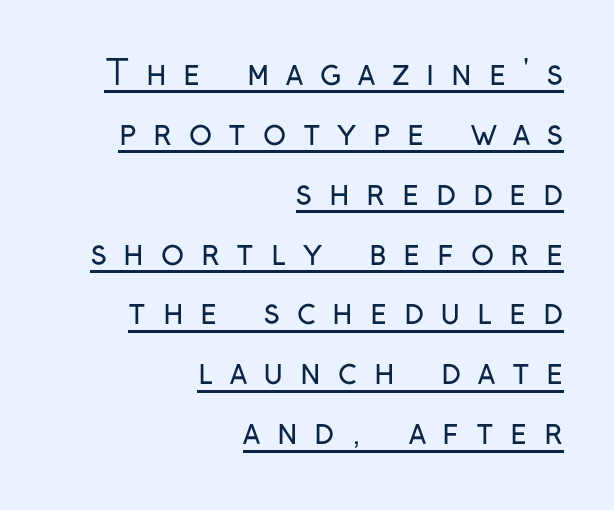
The lettering holds an erect, upright posture throughout. Look at the tracking — it's clearly loosened, letters drifting apart. Which margin do the lines hug? The right one — the left edge is uneven. Serif or sans? Sans — the stroke terminals are bare. The weight would be labelled regular, book, light, or lighter still. Every word sits above its own underline.
